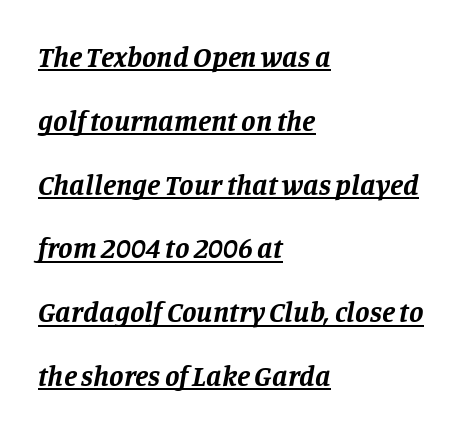
{"serif": "yes", "italic": "yes", "lean": "right", "slant_degrees": 11, "bold": "yes", "weight": "bold", "width": "normal", "stroke_contrast": "low", "x_height": "large", "monospaced": "no", "underline": "yes", "align": "left", "line_spacing": "loose", "line_spacing_ratio": 2.2, "letter_spacing": "normal", "letter_spacing_em": 0.0, "glyph_px": 29}
